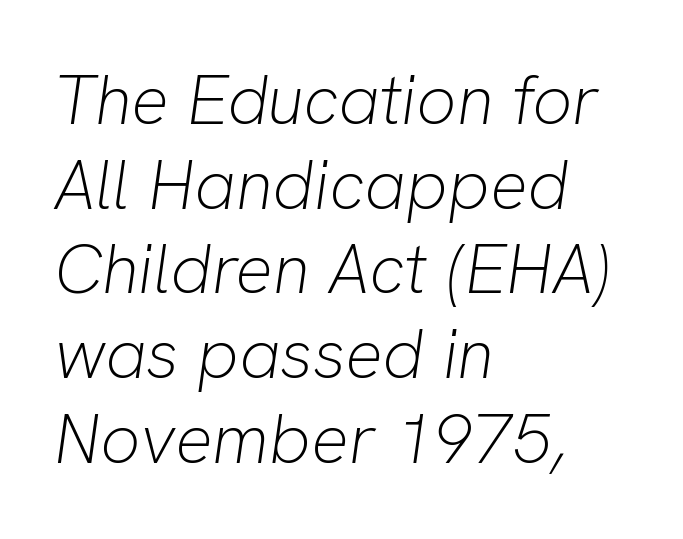
{"italic": "yes", "lean": "right", "slant_degrees": 8, "bold": "no", "weight": "light", "width": "normal", "stroke_contrast": "low", "x_height": "medium", "monospaced": "no", "underline": "no", "align": "left", "line_spacing_ratio": 1.21, "letter_spacing": "normal", "letter_spacing_em": 0.0, "glyph_px": 70}
